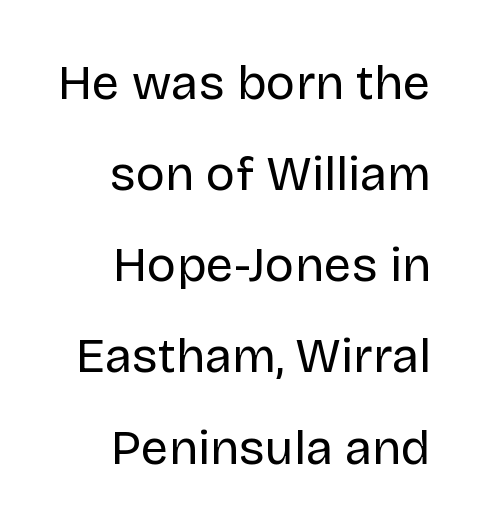
{"serif": "no", "italic": "no", "bold": "no", "weight": "regular", "width": "normal", "stroke_contrast": "low", "x_height": "large", "monospaced": "no", "underline": "no", "align": "right", "line_spacing_ratio": 1.86, "letter_spacing": "normal", "letter_spacing_em": 0.0, "glyph_px": 49}
